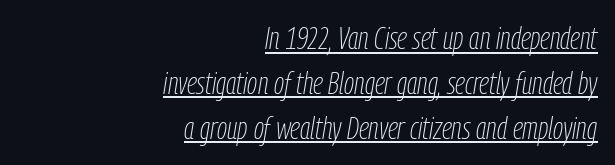
Q: Is the text bold? A: No.
Q: Is the text italic (slanted)? A: Yes, it leans right by about 9 degrees.
Q: Is the text underlined? A: Yes.
Q: How is the paragraph aligned? A: Right-aligned.
Q: Is the spacing between letters normal or unusually wide? A: Normal.
Q: Is the spacing between lines tight, normal or loose? A: Normal.
Q: Width (condensed, normal, or wide)? A: Condensed.
Q: Stroke contrast? A: Low.
Q: x-height? A: Medium.
Q: Monospaced? A: No.
